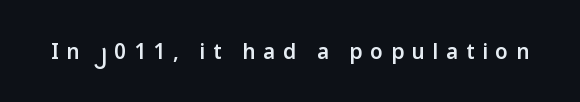
Q: Is the text bold? A: Semi-bold.
Q: Is the text italic (slanted)? A: No, it is upright.
Q: Is the text underlined? A: No.
Q: Is the spacing between letters normal or unusually wide? A: Unusually wide.
